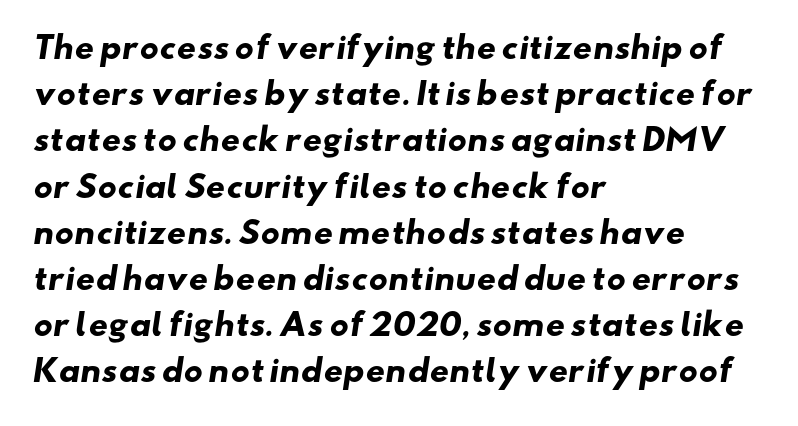
The image shows 30 px heavy, wide sans-serif type; set left-aligned, normal line spacing (1.54x), normal letter spacing, not underlined; low stroke contrast and a small x-height.
